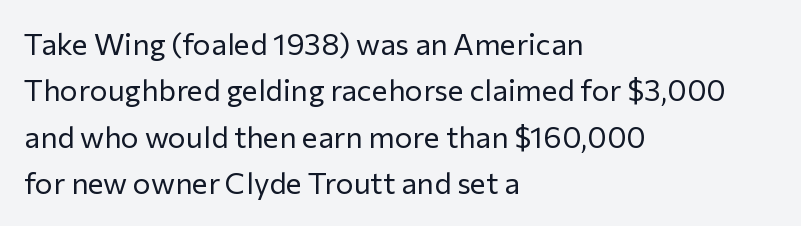
Q: Is the text bold? A: No.
Q: Is the text italic (slanted)? A: No, it is upright.
Q: Is the typeface a serif or a sans-serif typeface? A: Sans-serif.
Q: Is the text underlined? A: No.
Q: How is the paragraph aligned? A: Left-aligned.
Q: Is the spacing between letters normal or unusually wide? A: Normal.
Q: Is the spacing between lines tight, normal or loose? A: Normal.
Q: Width (condensed, normal, or wide)? A: Normal.
Q: Stroke contrast? A: Low.
Q: x-height? A: Medium.
Q: Monospaced? A: No.
